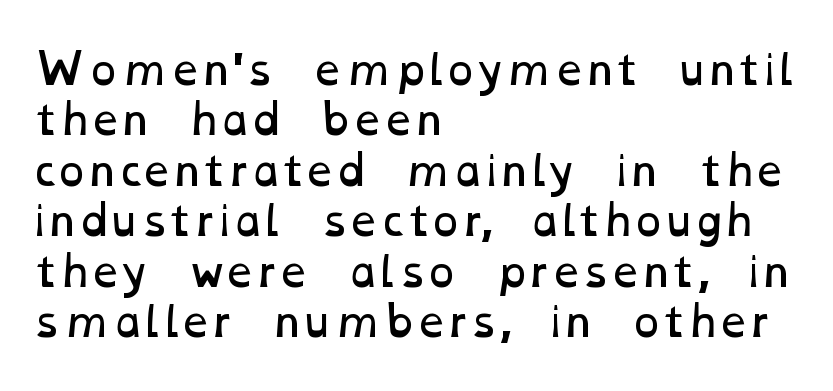
Line starts are locked; line ends wander. Varying glyph widths throughout — classic text-font behaviour. The letterforms sit shoulder to shoulder at normal distance. Beneath every word, the page is bare. The strokes are not fattened; the text isn't bold.
